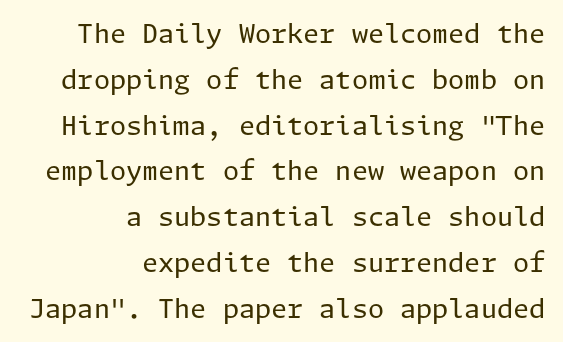
The image shows 26 px text type, upright; set right-aligned, line spacing 1.76x, normal letter spacing, not underlined.
